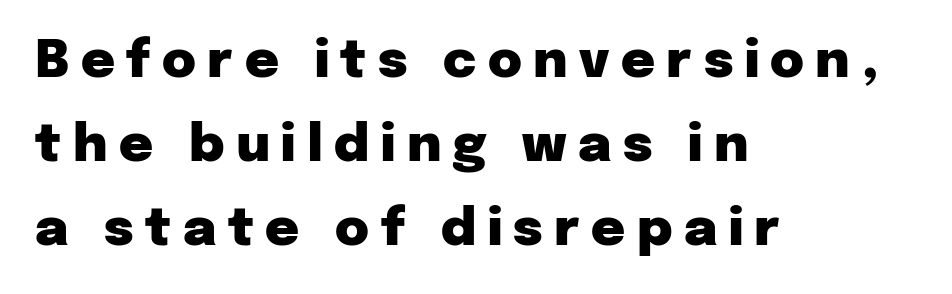
Q: Is the text bold? A: Yes.
Q: Is the text italic (slanted)? A: No, it is upright.
Q: Is the typeface a serif or a sans-serif typeface? A: Sans-serif.
Q: Is the text underlined? A: No.
Q: How is the paragraph aligned? A: Left-aligned.
Q: Is the spacing between letters normal or unusually wide? A: Unusually wide.
Q: Is the spacing between lines tight, normal or loose? A: Normal.
Q: Width (condensed, normal, or wide)? A: Normal.
Q: Stroke contrast? A: Low.
Q: x-height? A: Medium.
Q: Monospaced? A: No.
